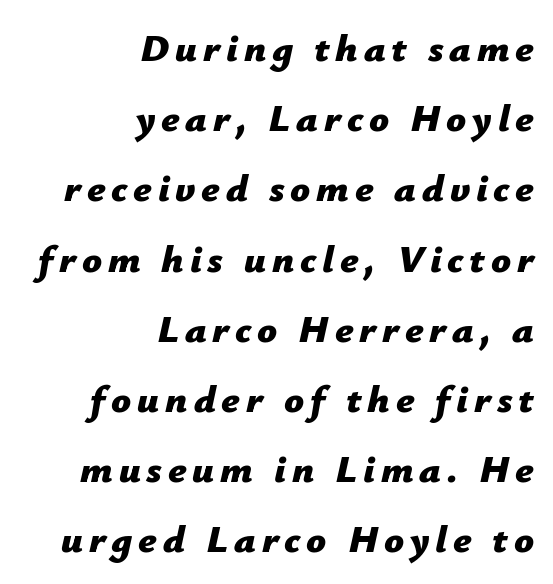
The strokes are fattened all the way to bold. A typesetter would call this proportional, since set widths differ per character. It's the slanting kind of type. Line endings align vertically; line beginnings do not. The words here are not underlined.
